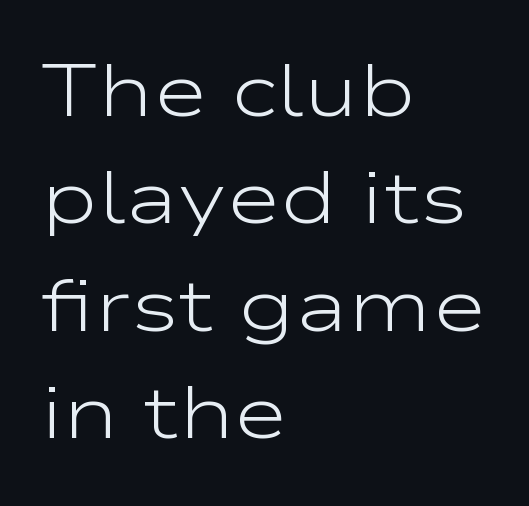
The typography opts for an upright posture over an oblique one. Plain, unruled lines of type. Spacing verdict: proportional, widths tailored to each character. A classic flush-left, rag-right setting is used for this passage.
